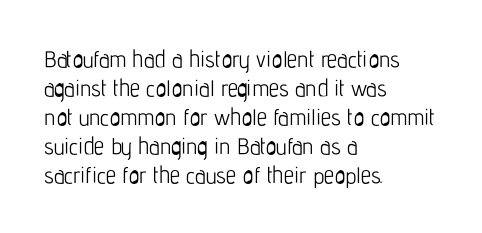
A typesetter would call this zero additional tracking. If you drew a line through each stem, it would be perfectly vertical. This block has exactly the height ordinary leading produces. Teacher's note: observe the even left margin — that is flush-left alignment. The area under the type is left untouched. This is not heavy type; no bold has been used.
